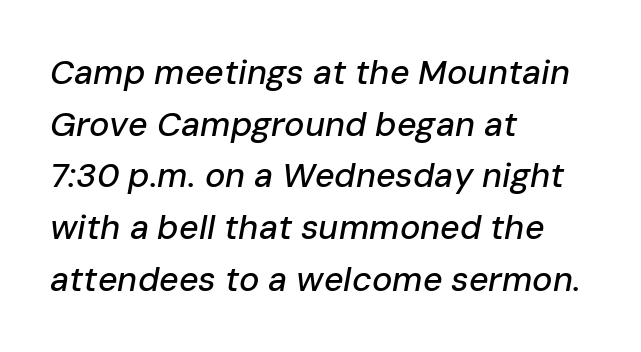
Q: Is the text italic (slanted)? A: Yes, it leans right by about 10 degrees.
Q: Is the text underlined? A: No.
Q: How is the paragraph aligned? A: Left-aligned.
Q: Is the spacing between letters normal or unusually wide? A: Normal.
Q: Is the spacing between lines tight, normal or loose? A: Normal.
Q: Width (condensed, normal, or wide)? A: Normal.
Q: Stroke contrast? A: Low.
Q: x-height? A: Medium.
Q: Monospaced? A: No.
